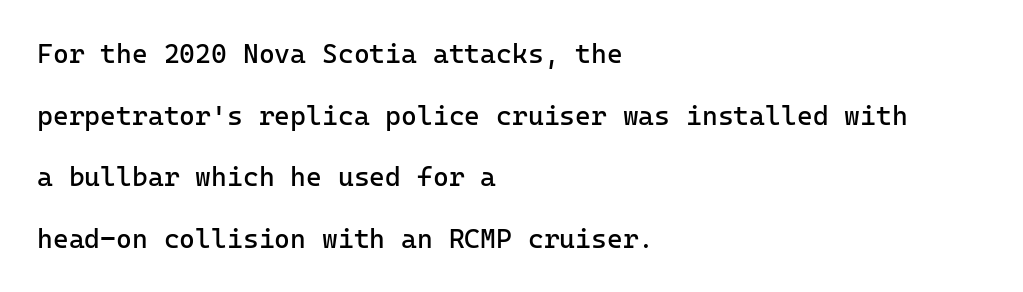
{"italic": "no", "bold": "no", "underline": "no", "align": "left", "line_spacing": "loose", "line_spacing_ratio": 2.28, "letter_spacing": "normal", "letter_spacing_em": 0.0, "glyph_px": 27}
